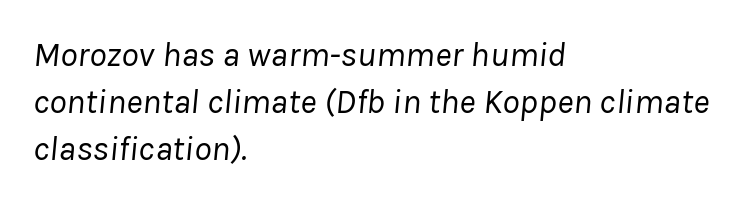
Q: Is the text bold? A: No.
Q: Is the text italic (slanted)? A: Yes, it leans right by about 8 degrees.
Q: Is the text underlined? A: No.
Q: How is the paragraph aligned? A: Left-aligned.
Q: Is the spacing between letters normal or unusually wide? A: Normal.
Q: Is the spacing between lines tight, normal or loose? A: Normal.
Q: Width (condensed, normal, or wide)? A: Normal.
Q: Stroke contrast? A: Low.
Q: x-height? A: Medium.
Q: Monospaced? A: No.
